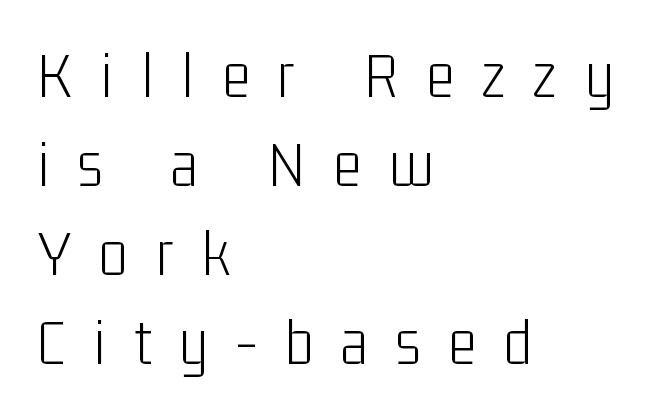
No extra ink here — the face is not bold. The lettering holds an erect, upright posture throughout. Plain, unruled lines of type. The face used here is a sans, in the tradition of grotesques and geometrics. Tracking value appears strongly positive — letters spread wide.
